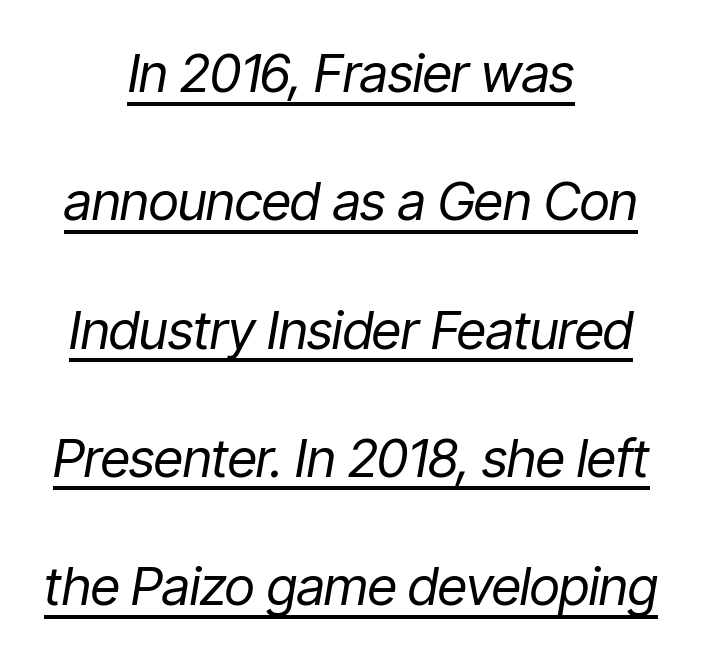
Q: Is the text bold? A: No.
Q: Is the text italic (slanted)? A: Yes, it leans right by about 9 degrees.
Q: Is the text underlined? A: Yes.
Q: How is the paragraph aligned? A: Centered.
Q: Is the spacing between letters normal or unusually wide? A: Normal.
Q: Is the spacing between lines tight, normal or loose? A: Loose.
Q: Width (condensed, normal, or wide)? A: Condensed.
Q: Stroke contrast? A: Low.
Q: x-height? A: Medium.
Q: Monospaced? A: No.
